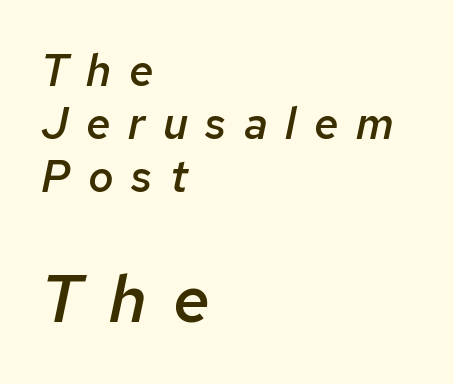
Casual observation: everything's shoved over to the left. Characters follow at a spacing far wider than the type designer built in. The passage shown begins with its smaller block and ends with its larger one. The zone under the glyphs is completely vacant.
